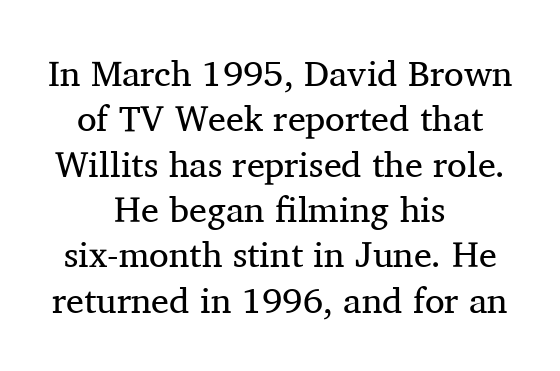
Line spacing here is normal. Words float on clear page, feet unadorned. A light-to-regular cut is what we see here. Between one letter and the next there's only the usual sliver of space. These lines were composed using upright roman letters.
